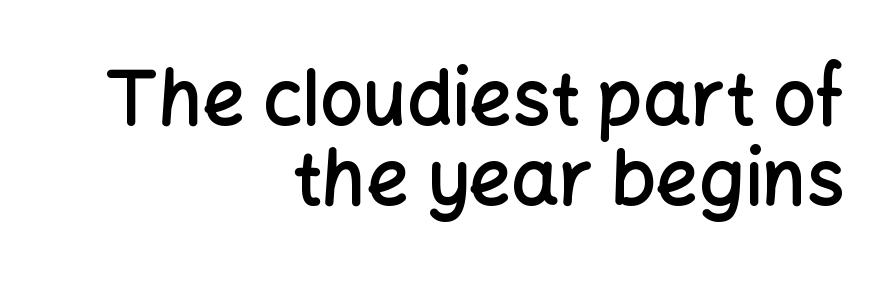
A bare baseline throughout the passage. Check where the strokes stop: nothing finishes them off — pure sans. Spacing verdict: proportional, widths tailored to each character. Bold? Not quite — semibold, heavier than regular but stopping short. A typesetter would mark this as roman, not italic. Layout note: lines flush right.
